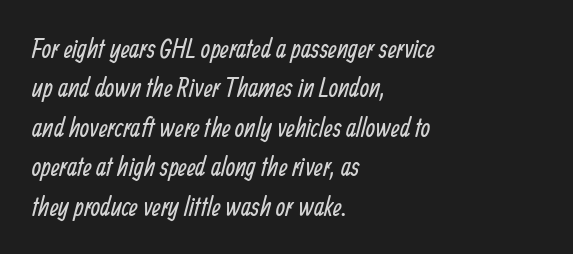
{"bold": "no", "underline": "no", "align": "left", "line_spacing": "normal", "line_spacing_ratio": 1.46, "letter_spacing": "normal", "letter_spacing_em": 0.0, "glyph_px": 27}
